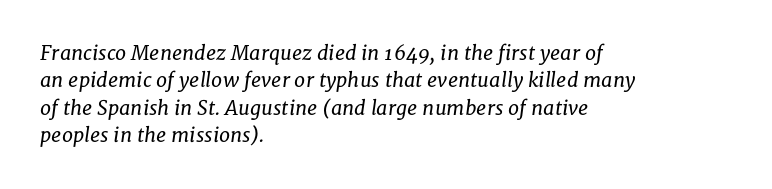
{"italic": "yes", "lean": "right", "slant_degrees": 8, "bold": "no", "underline": "no", "align": "left", "line_spacing": "normal", "line_spacing_ratio": 1.37, "letter_spacing": "normal", "letter_spacing_em": 0.0, "glyph_px": 20}
